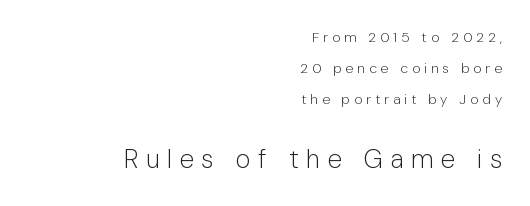
Q: Is the text bold? A: No.
Q: Is the text italic (slanted)? A: No, it is upright.
Q: Is the text underlined? A: No.
Q: How is the paragraph aligned? A: Right-aligned.
Q: Is the spacing between letters normal or unusually wide? A: Unusually wide.
Q: Is the spacing between lines tight, normal or loose? A: Loose.
Q: Which block of text is set in a larger size, the first (top) or the second (bottom)? A: The second (bottom) one.
